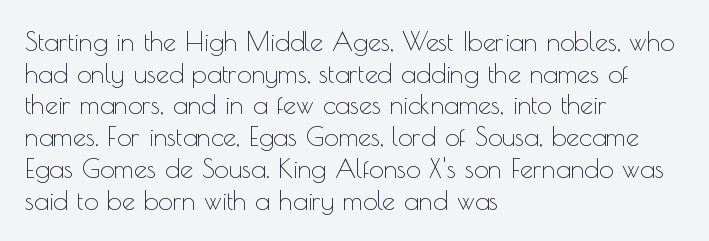
{"italic": "no", "bold": "no", "underline": "no", "align": "left", "line_spacing_ratio": 1.22, "letter_spacing": "normal", "letter_spacing_em": 0.0, "glyph_px": 26}
